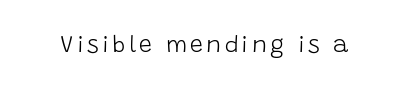
{"italic": "no", "bold": "no", "underline": "no", "glyph_px": 23}
